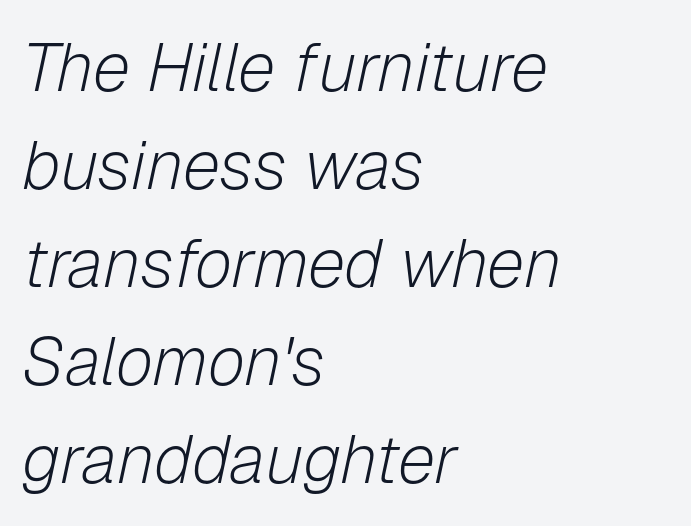
This sample is left-justified, so line endings fall wherever the words run out. Style check: oblique. Summary of vertical rhythm: regular, with standard interline spacing. These lines are rendered in a variable-pitch font.
